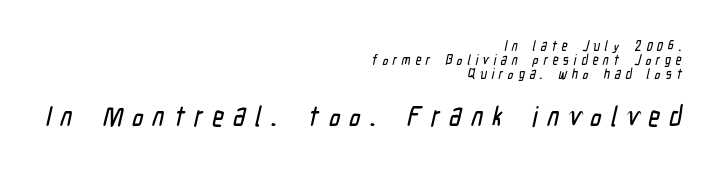
Line ends are locked; line starts wander. The passage shown begins with its smaller block and ends with its larger one. Type style note: lacks serifs. A bare baseline throughout the passage. The passage shown is typed in a proportional face where columns would drift. A typesetter would call this heavily tracked-out type.
